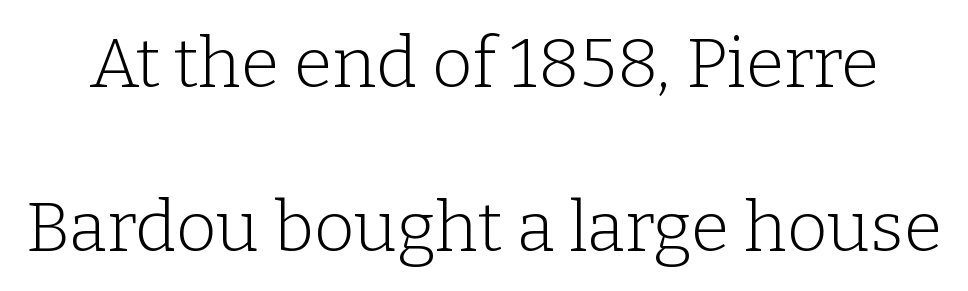
{"serif": "yes", "italic": "no", "bold": "no", "weight": "light", "width": "normal", "stroke_contrast": "low", "x_height": "medium", "monospaced": "no", "underline": "no", "line_spacing": "loose", "line_spacing_ratio": 2.34, "letter_spacing": "normal", "letter_spacing_em": 0.0, "glyph_px": 70}
